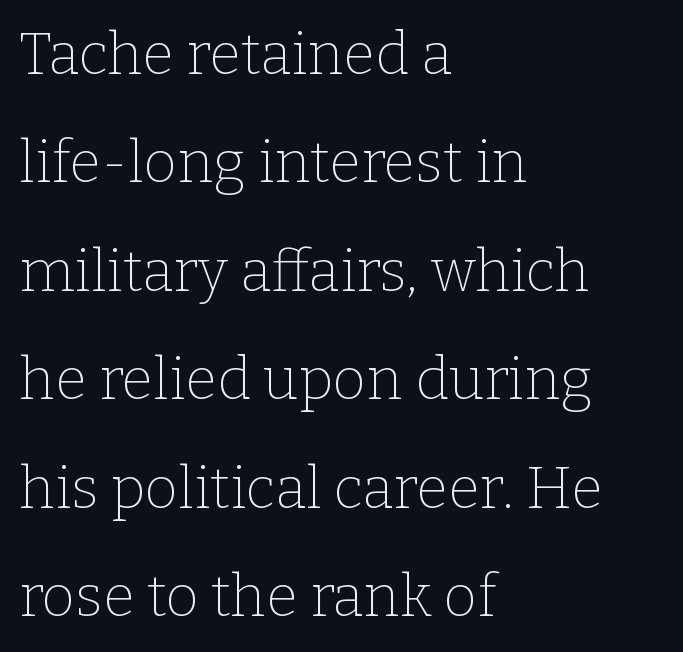
The image shows 58 px thin serif type, upright; set left-aligned, line spacing 1.87x, normal letter spacing, not underlined; low stroke contrast and a medium x-height.
